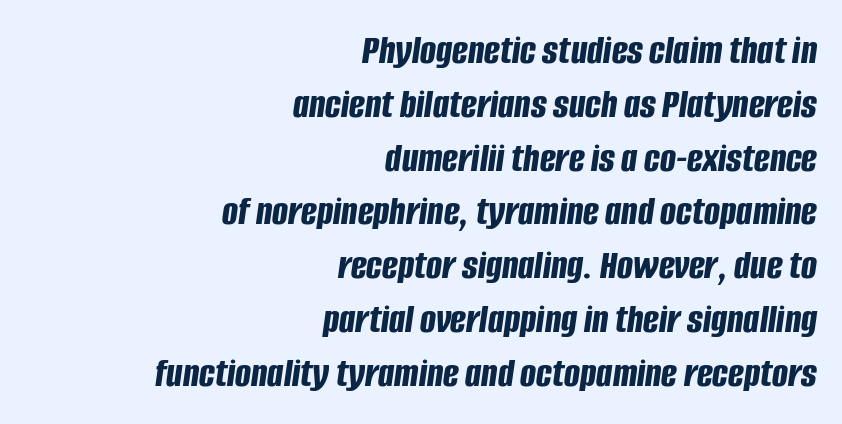
The image shows 42 px bold, condensed type, italic (leaning right); set right-aligned, normal line spacing (1.28x), normal letter spacing, not underlined; low stroke contrast and a large x-height.
